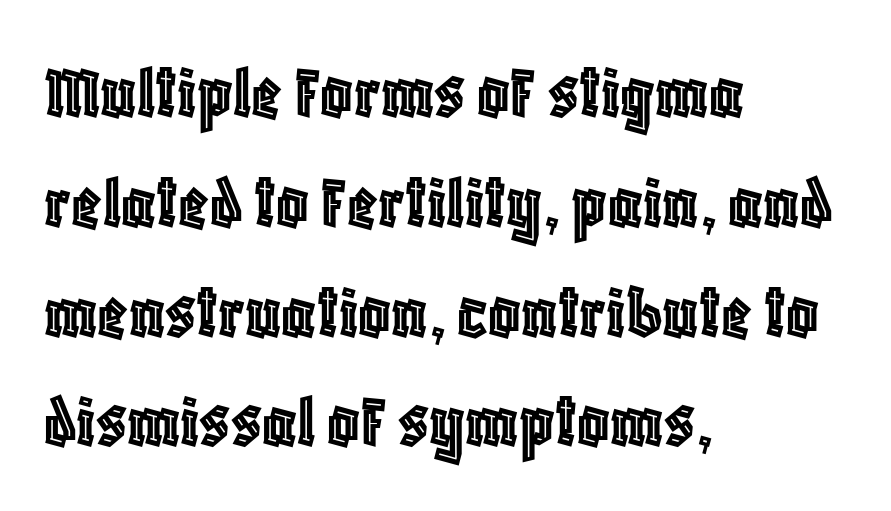
Q: Is the text italic (slanted)? A: No, it is upright.
Q: Is the text underlined? A: No.
Q: How is the paragraph aligned? A: Left-aligned.
Q: Is the spacing between letters normal or unusually wide? A: Normal.
Q: Is the spacing between lines tight, normal or loose? A: Normal.
Q: Width (condensed, normal, or wide)? A: Condensed.
Q: x-height? A: Large.
Q: Monospaced? A: No.
